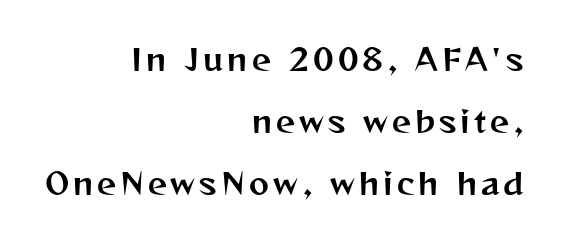
The typesetter chose a ragged-left arrangement here. Decoration check: the copy has no underline. Observe the absence of serifs on each vertical stroke in this sample. You could fit nearly another row in the gap between these rows.
